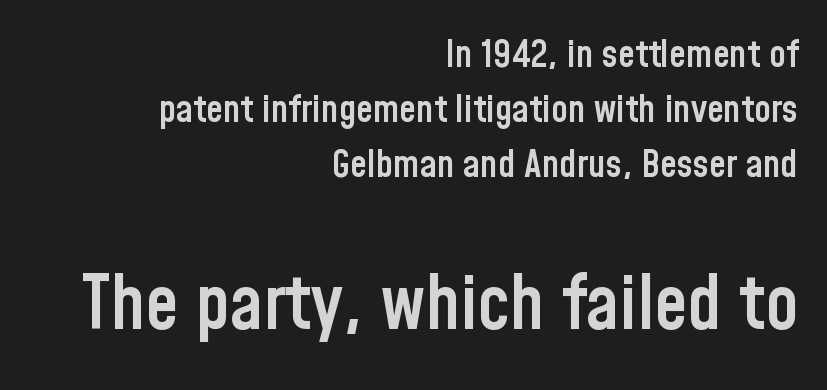
The image shows 75 px semibold, condensed sans-serif type, upright; set right-aligned, normal line spacing (1.45x), normal letter spacing, not underlined; the second (bottom) block is 1.97x larger; low stroke contrast and a medium x-height.
